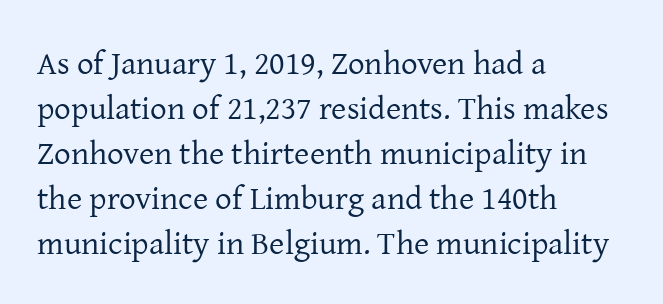
Q: Is the text bold? A: No.
Q: Is the text italic (slanted)? A: No, it is upright.
Q: Is the typeface a serif or a sans-serif typeface? A: Serif.
Q: Is the text underlined? A: No.
Q: How is the paragraph aligned? A: Left-aligned.
Q: Is the spacing between letters normal or unusually wide? A: Normal.
Q: Is the spacing between lines tight, normal or loose? A: Normal.
Q: Width (condensed, normal, or wide)? A: Normal.
Q: Stroke contrast? A: Low.
Q: x-height? A: Medium.
Q: Monospaced? A: No.
